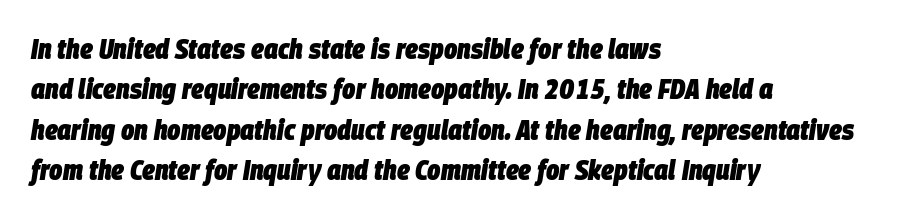
{"italic": "yes", "lean": "right", "slant_degrees": 9, "bold": "yes", "weight": "heavy", "width": "condensed", "stroke_contrast": "low", "x_height": "large", "monospaced": "no", "underline": "no", "align": "left", "line_spacing": "normal", "line_spacing_ratio": 1.44, "letter_spacing": "normal", "letter_spacing_em": 0.0, "glyph_px": 28}
